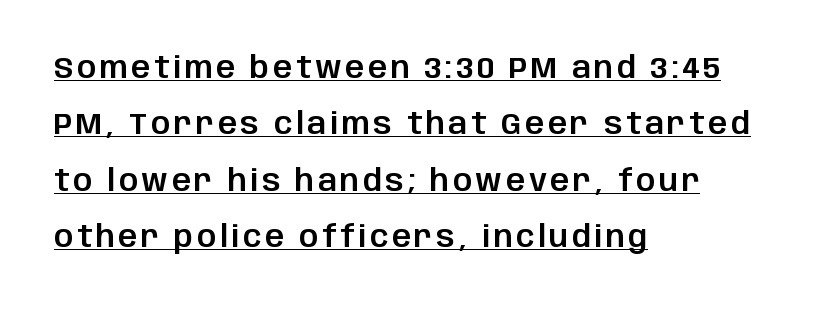
Posture: upright roman. Descenders here cross a horizontal rule under the line. In CSS terms this would be text-align: left. A typesetter would label this face a sans.
